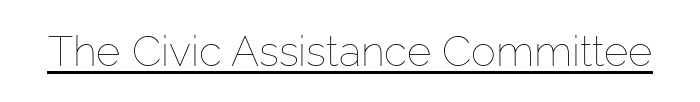
{"italic": "no", "bold": "no", "weight": "thin", "width": "normal", "stroke_contrast": "low", "x_height": "medium", "monospaced": "no", "underline": "yes", "letter_spacing": "normal", "letter_spacing_em": 0.0, "glyph_px": 42}
